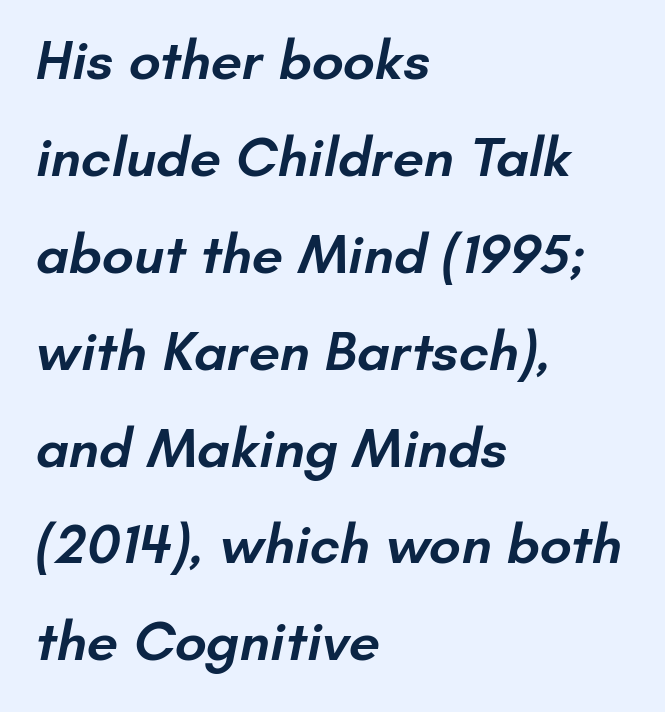
{"serif": "no", "bold": "semi", "weight": "semibold", "width": "normal", "stroke_contrast": "low", "x_height": "small", "monospaced": "no", "underline": "no", "align": "left", "line_spacing_ratio": 1.73, "letter_spacing": "normal", "letter_spacing_em": 0.0, "glyph_px": 56}
